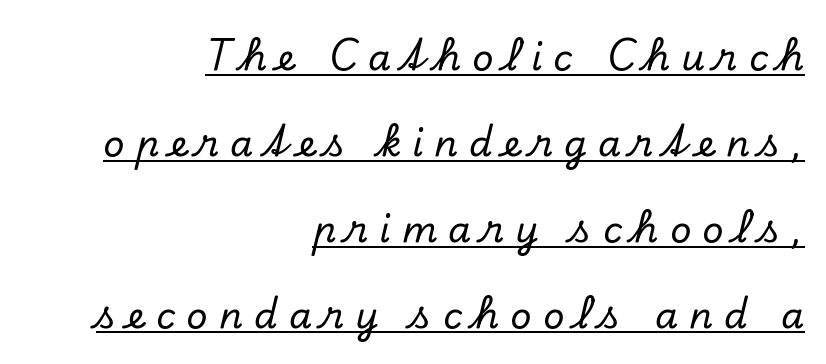
Q: Is the text italic (slanted)? A: Yes, it leans right by about 13 degrees.
Q: Is the typeface a serif or a sans-serif typeface? A: Serif.
Q: Is the text underlined? A: Yes.
Q: How is the paragraph aligned? A: Right-aligned.
Q: Is the spacing between letters normal or unusually wide? A: Unusually wide.
Q: Is the spacing between lines tight, normal or loose? A: Loose.
Q: Width (condensed, normal, or wide)? A: Normal.
Q: Stroke contrast? A: Low.
Q: x-height? A: Small.
Q: Monospaced? A: No.
